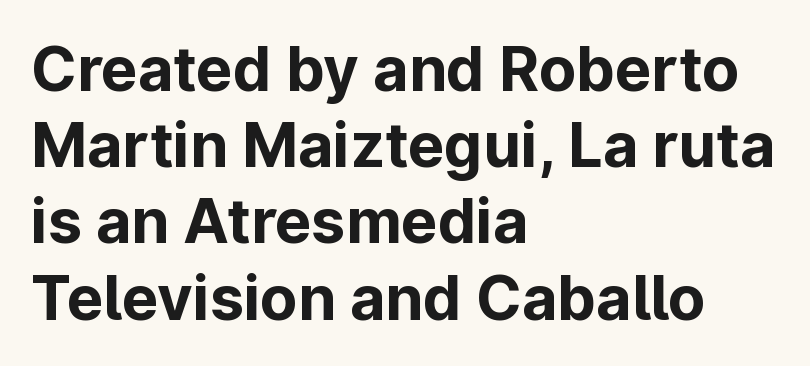
Descenders are the only things crossing below the line. This is roman type, the default non-slanted kind. This sample is left-justified, so line endings fall wherever the words run out. Honestly, the letter spacing is just normal — you wouldn't notice it. The designer went with a sans here, leaving each stem footless. Character widths vary here, with narrow letters taking less room than wide ones.
